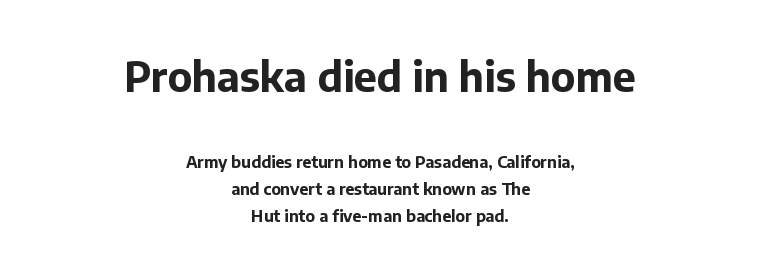
Q: Is the text bold? A: Yes.
Q: Is the text italic (slanted)? A: No, it is upright.
Q: Is the typeface a serif or a sans-serif typeface? A: Sans-serif.
Q: Is the text underlined? A: No.
Q: How is the paragraph aligned? A: Centered.
Q: Is the spacing between letters normal or unusually wide? A: Normal.
Q: Is the spacing between lines tight, normal or loose? A: Normal.
Q: Which block of text is set in a larger size, the first (top) or the second (bottom)? A: The first (top) one.
Q: Width (condensed, normal, or wide)? A: Normal.
Q: Stroke contrast? A: Low.
Q: x-height? A: Medium.
Q: Monospaced? A: No.
